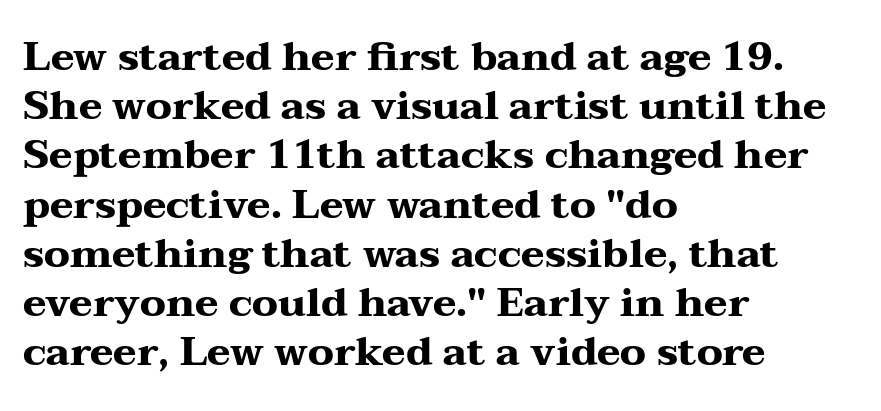
The image shows 40 px heavy, wide serif type, upright; set left-aligned, line spacing 1.23x, normal letter spacing, not underlined; medium stroke contrast and a medium x-height.
